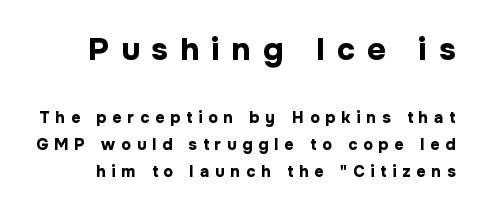
Of the two passages, the one on top uses the larger point size. These lines are rendered in a variable-pitch font. Here the glyphs are tracked loosely, breaking word shapes into spaced letters. The lettering holds an erect, upright posture throughout.
